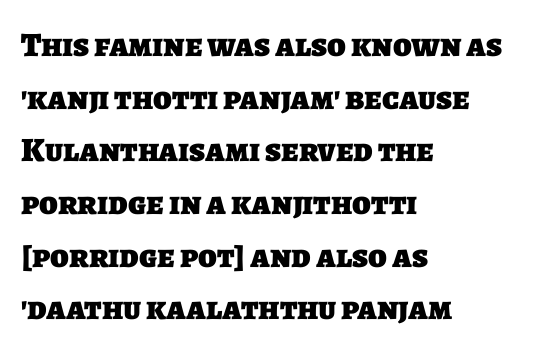
{"serif": "no", "bold": "yes", "weight": "heavy", "width": "normal", "stroke_contrast": "low", "x_height": "large", "monospaced": "no", "underline": "no", "align": "left", "line_spacing": "normal", "line_spacing_ratio": 1.55, "letter_spacing": "normal", "letter_spacing_em": 0.0, "glyph_px": 34}
